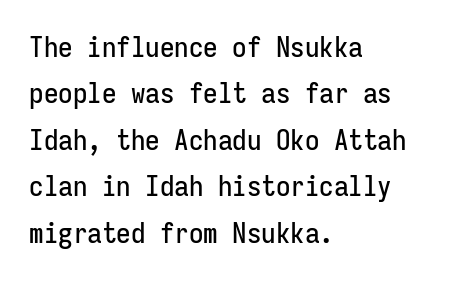
Vertically, the passage feels balanced, rows spaced as you'd expect. This rendering leaves character spacing at its baseline value. This sample uses an upright cut, with every glyph sitting square on the baseline. Spacing verdict: monospaced, one width for all characters. Alignment: flush left. The text was rendered using a sans face with plain stroke endings.
